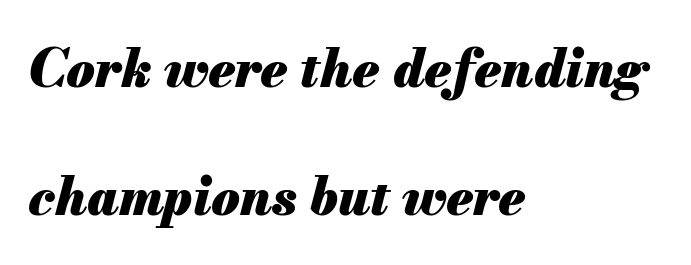
{"italic": "yes", "lean": "right", "slant_degrees": 13, "bold": "yes", "weight": "heavy", "width": "normal", "stroke_contrast": "medium", "x_height": "small", "monospaced": "no", "underline": "no", "align": "left", "line_spacing": "loose", "line_spacing_ratio": 2.47, "letter_spacing": "normal", "letter_spacing_em": 0.0, "glyph_px": 52}
